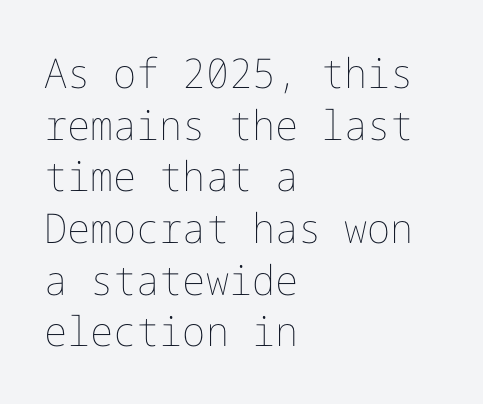
The image shows 41 px thin type, upright; set left-aligned, normal line spacing (1.26x), normal letter spacing, not underlined; low stroke contrast and a medium x-height.
